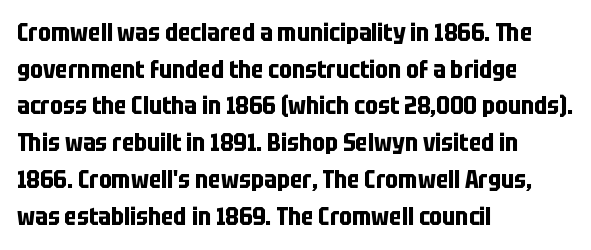
{"italic": "no", "bold": "yes", "underline": "no", "align": "left", "line_spacing": "normal", "line_spacing_ratio": 1.53, "letter_spacing": "normal", "letter_spacing_em": 0.0, "glyph_px": 24}
